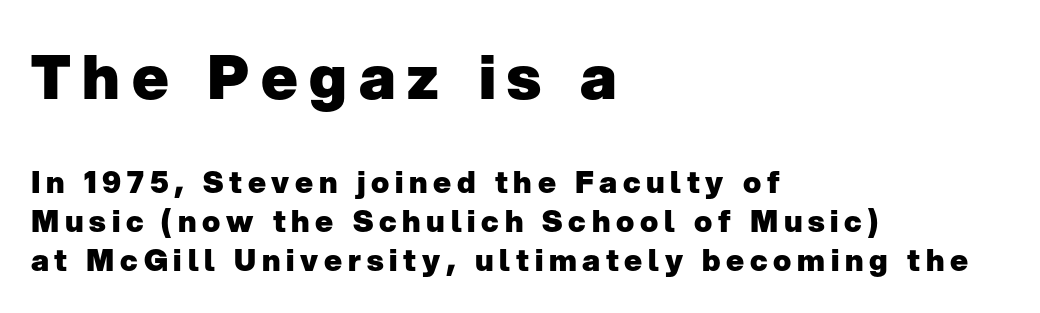
The image shows 61 px heavy sans-serif type, upright; set left-aligned, normal line spacing (1.31x), not underlined; the first (top) block is 2.03x larger; low stroke contrast and a medium x-height.
